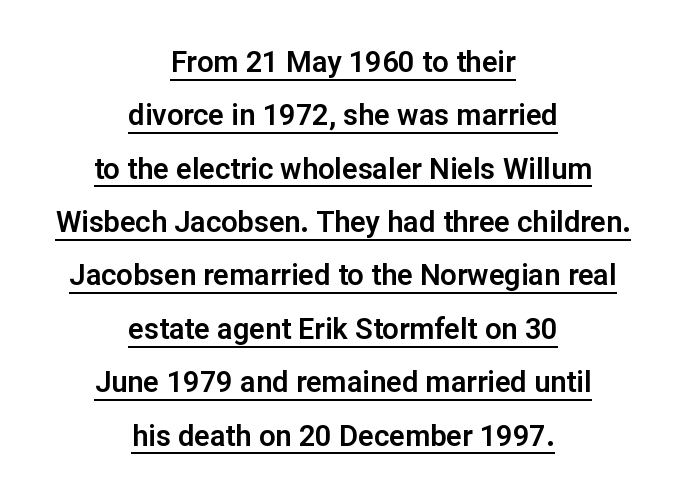
{"serif": "no", "italic": "no", "width": "normal", "stroke_contrast": "low", "x_height": "medium", "monospaced": "no", "underline": "yes", "align": "center", "line_spacing_ratio": 1.84, "letter_spacing": "normal", "letter_spacing_em": 0.0, "glyph_px": 29}
